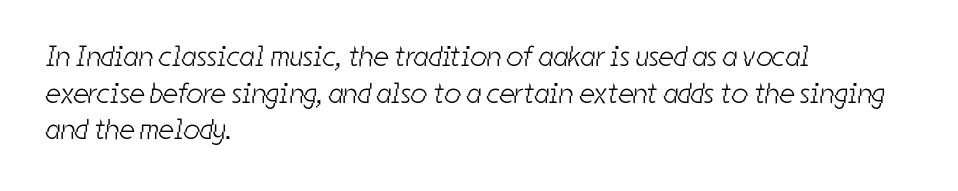
{"serif": "no", "bold": "no", "weight": "light", "width": "condensed", "stroke_contrast": "low", "x_height": "medium", "monospaced": "no", "underline": "no", "align": "left", "line_spacing": "normal", "line_spacing_ratio": 1.26, "letter_spacing": "normal", "letter_spacing_em": 0.0, "glyph_px": 29}
